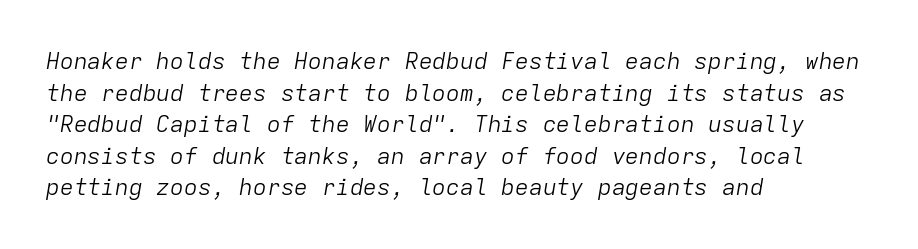
The image shows 23 px text type, italic (leaning right); set left-aligned, normal line spacing (1.37x), normal letter spacing, not underlined.
